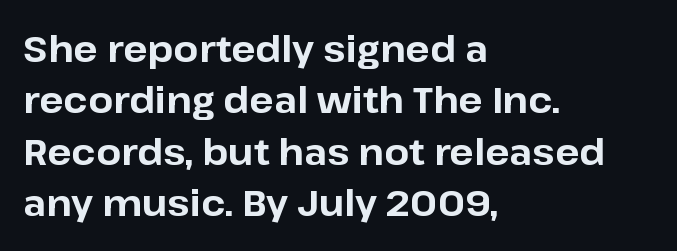
Words appear dense and cohesive because spacing is normal. This sample has the flowing, uneven cadence of proportional lettering. Underline: absent. The text was rendered using a sans face with plain stroke endings. Honestly, the row spacing looks completely unremarkable. Is there any slant? The stems are plumb.
